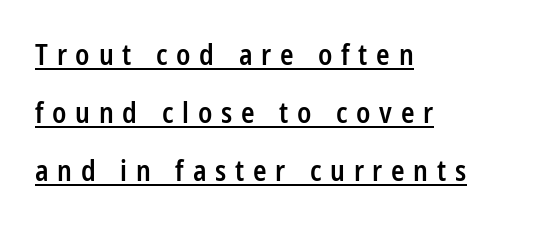
Q: Is the text bold? A: Semi-bold.
Q: Is the text italic (slanted)? A: No, it is upright.
Q: Is the typeface a serif or a sans-serif typeface? A: Sans-serif.
Q: Is the text underlined? A: Yes.
Q: How is the paragraph aligned? A: Left-aligned.
Q: Is the spacing between letters normal or unusually wide? A: Unusually wide.
Q: Is the spacing between lines tight, normal or loose? A: Loose.
Q: Width (condensed, normal, or wide)? A: Condensed.
Q: Stroke contrast? A: Low.
Q: x-height? A: Medium.
Q: Monospaced? A: No.
